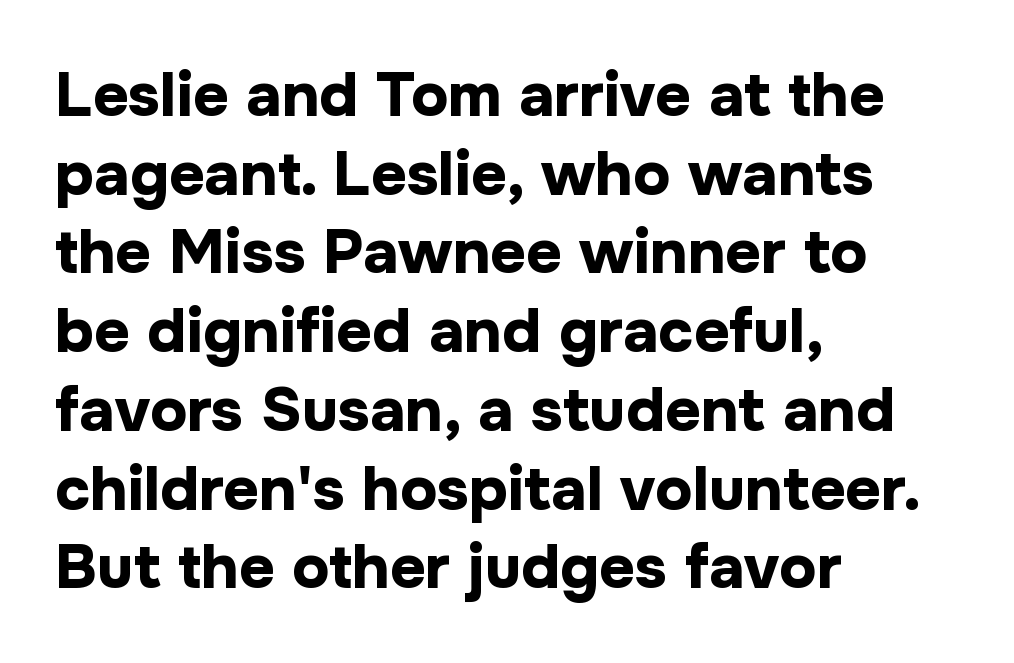
The image shows 62 px bold sans-serif type, upright; set left-aligned, normal line spacing (1.27x), normal letter spacing, not underlined; low stroke contrast and a medium x-height.
